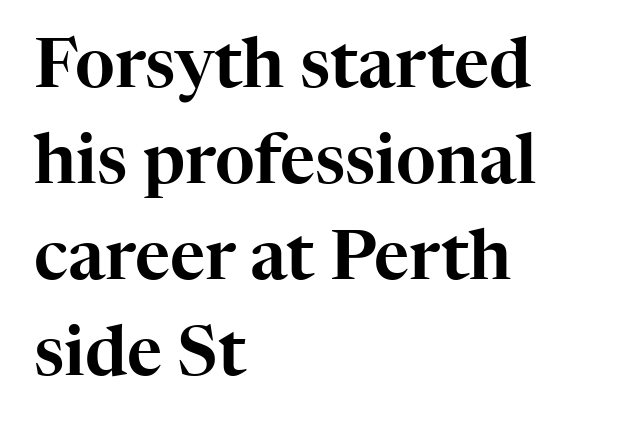
If you drew a line through each stem, it would be perfectly vertical. You can tell from the footed stems that serif type was used. Rule under the text: the space is simply empty. Character widths vary here, with narrow letters taking less room than wide ones. Evenly set lines give the paragraph a standard silhouette. The paragraph shown leans on its left margin.
